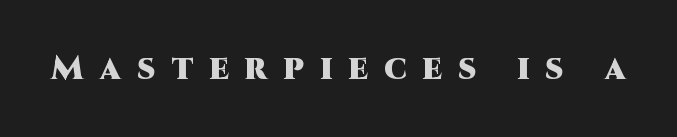
The image shows 34 px heavy sans-serif type, upright; set unusually wide letter spacing (+0.47 em), not underlined; high stroke contrast and a large x-height.
